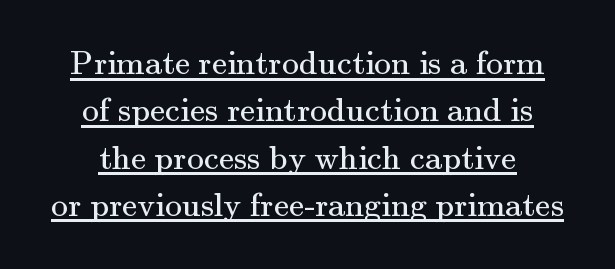
Q: Is the text bold? A: No.
Q: Is the text italic (slanted)? A: No, it is upright.
Q: Is the typeface a serif or a sans-serif typeface? A: Serif.
Q: Is the text underlined? A: Yes.
Q: Is the spacing between letters normal or unusually wide? A: Normal.
Q: Is the spacing between lines tight, normal or loose? A: Normal.
Q: Width (condensed, normal, or wide)? A: Normal.
Q: Stroke contrast? A: Medium.
Q: x-height? A: Small.
Q: Monospaced? A: No.
